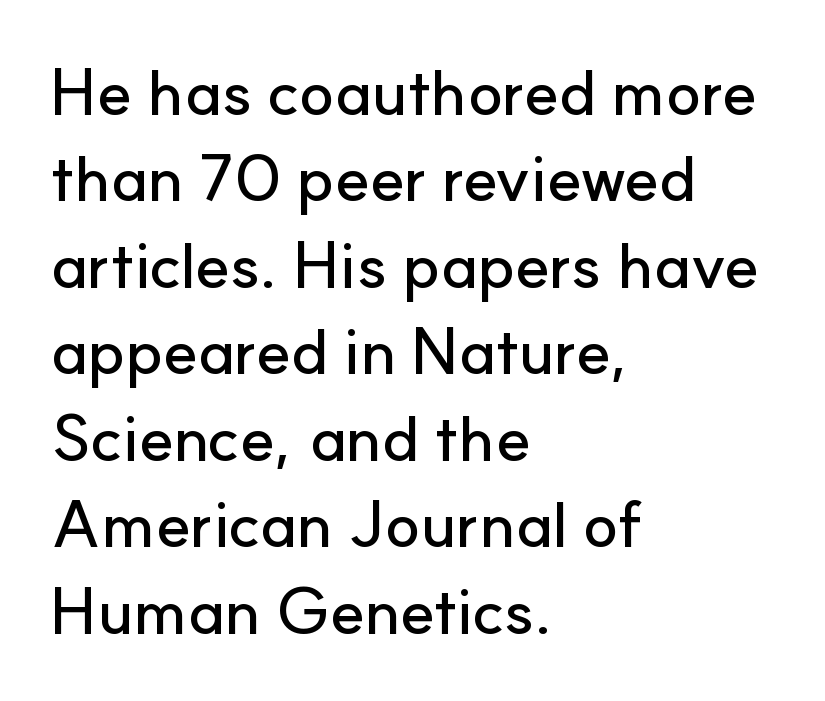
{"serif": "no", "italic": "no", "width": "normal", "stroke_contrast": "low", "x_height": "small", "monospaced": "no", "underline": "no", "align": "left", "line_spacing": "normal", "line_spacing_ratio": 1.33, "letter_spacing": "normal", "letter_spacing_em": 0.0, "glyph_px": 65}
